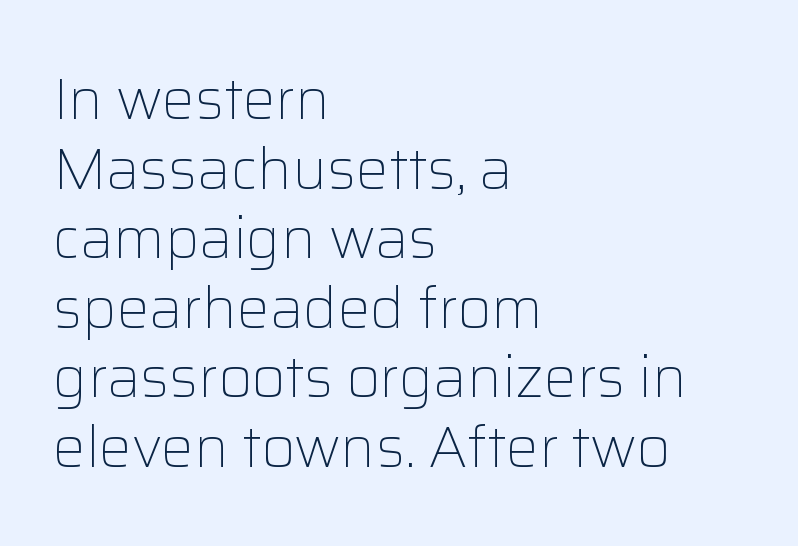
Q: Is the text bold? A: No.
Q: Is the text italic (slanted)? A: No, it is upright.
Q: Is the typeface a serif or a sans-serif typeface? A: Sans-serif.
Q: Is the text underlined? A: No.
Q: How is the paragraph aligned? A: Left-aligned.
Q: Is the spacing between letters normal or unusually wide? A: Normal.
Q: Width (condensed, normal, or wide)? A: Normal.
Q: Stroke contrast? A: Low.
Q: x-height? A: Medium.
Q: Monospaced? A: No.
